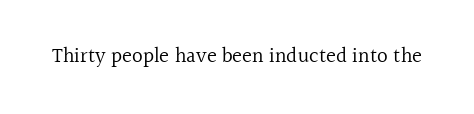
The image shows 21 px text type, upright; set normal letter spacing, not underlined.
